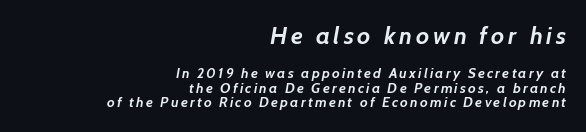
These words are printed bold, with thick strokes throughout. The glyphs are unaccompanied by any horizontal stroke below them. Teacher's note: observe the even right margin — that is flush-right alignment. Compare the two chunks: the upper has the greater cap height. Tightly led — the rows are bunched.
